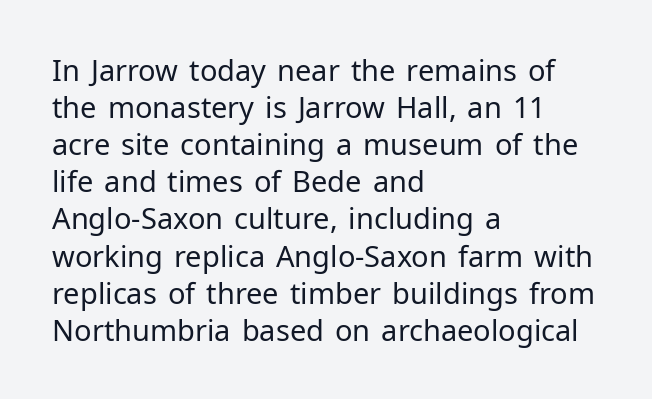
The image shows 29 px regular-weight sans-serif type, upright; set left-aligned, normal line spacing (1.28x), normal letter spacing, not underlined; low stroke contrast and a medium x-height.
